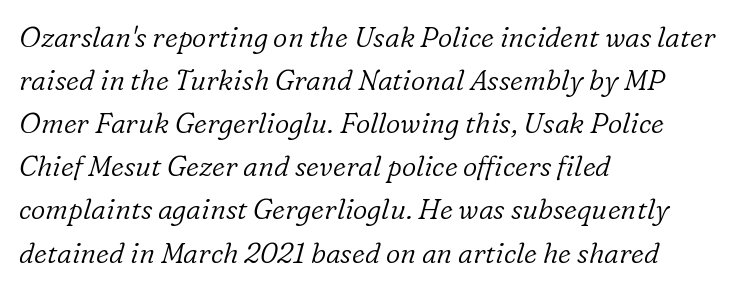
The image shows 28 px light serif type, italic (leaning right); set left-aligned, normal line spacing (1.54x), normal letter spacing, not underlined; low stroke contrast and a medium x-height.
